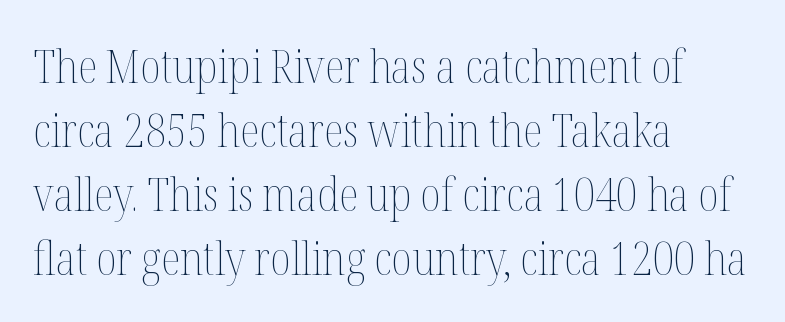
{"italic": "no", "bold": "no", "weight": "thin", "width": "condensed", "stroke_contrast": "medium", "x_height": "medium", "monospaced": "no", "underline": "no", "align": "left", "line_spacing": "normal", "line_spacing_ratio": 1.39, "letter_spacing": "normal", "letter_spacing_em": 0.0, "glyph_px": 46}
